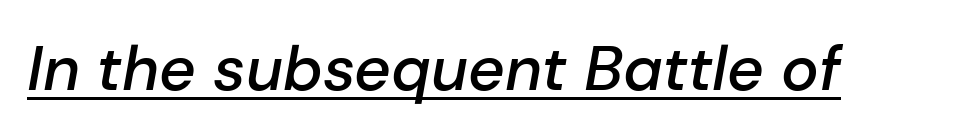
{"italic": "yes", "lean": "right", "slant_degrees": 10, "bold": "semi", "weight": "semibold", "width": "normal", "stroke_contrast": "low", "x_height": "medium", "monospaced": "no", "underline": "yes", "letter_spacing": "normal", "letter_spacing_em": 0.0, "glyph_px": 63}
